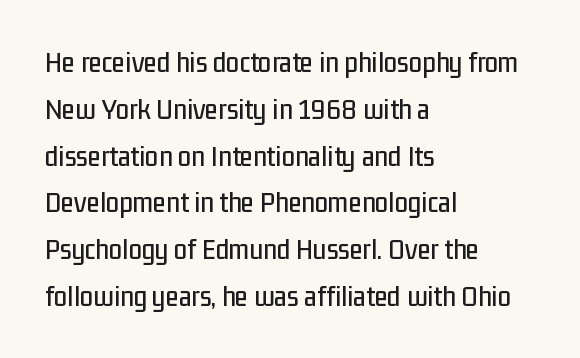
The image shows 30 px condensed sans-serif type, upright; set left-aligned, normal line spacing (1.56x), normal letter spacing, not underlined; low stroke contrast and a medium x-height.
